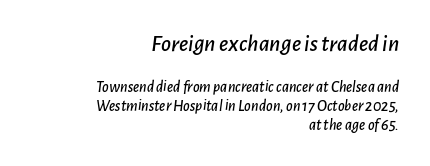
{"italic": "yes", "lean": "right", "slant_degrees": 7, "underline": "no", "align": "right", "line_spacing_ratio": 1.2, "letter_spacing": "normal", "letter_spacing_em": 0.0, "larger_block": "first", "size_ratio": 1.5, "glyph_px": 24}
